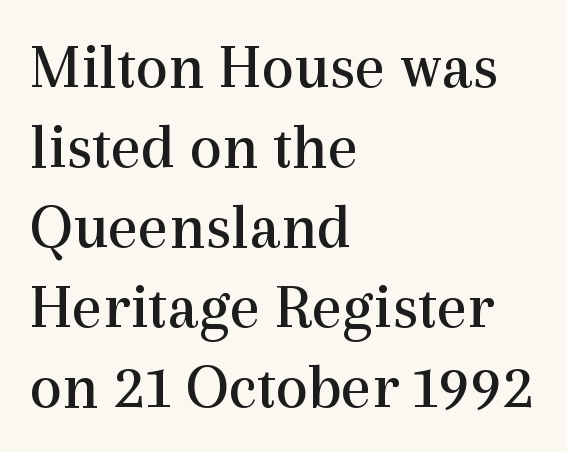
In terms of letterspacing, this is plain default setting. Looks like regular typesetting: each glyph gets only the width it needs. Descenders hang freely into open space. This reads as an unemphasized weight, regular at the heaviest. Each letter's strokes conclude with small projecting serifs.
